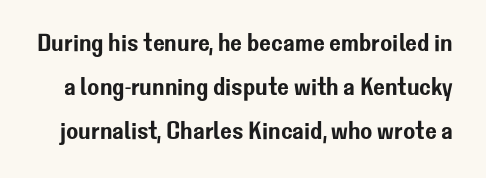
{"italic": "no", "underline": "no", "line_spacing_ratio": 1.76, "letter_spacing": "normal", "letter_spacing_em": 0.0, "glyph_px": 25}
